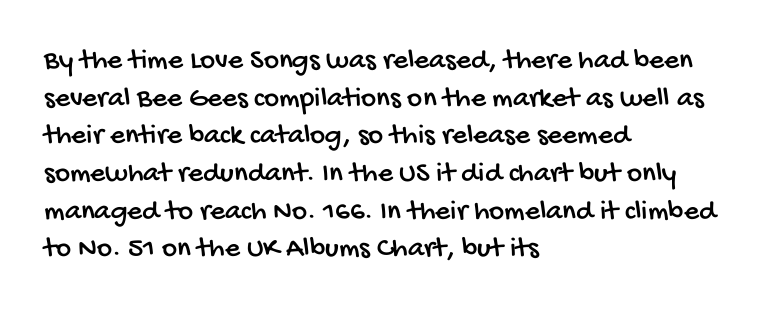
This sample has the flowing, uneven cadence of proportional lettering. The characters display no serif detailing; their extremities are plain. Unmarked baselines from the first word to the last. The type is set solid horizontally, with unmodified tracking. Does the copy run flush right? No — it runs flush left. The passage shown stacks its lines at a standard gap.
